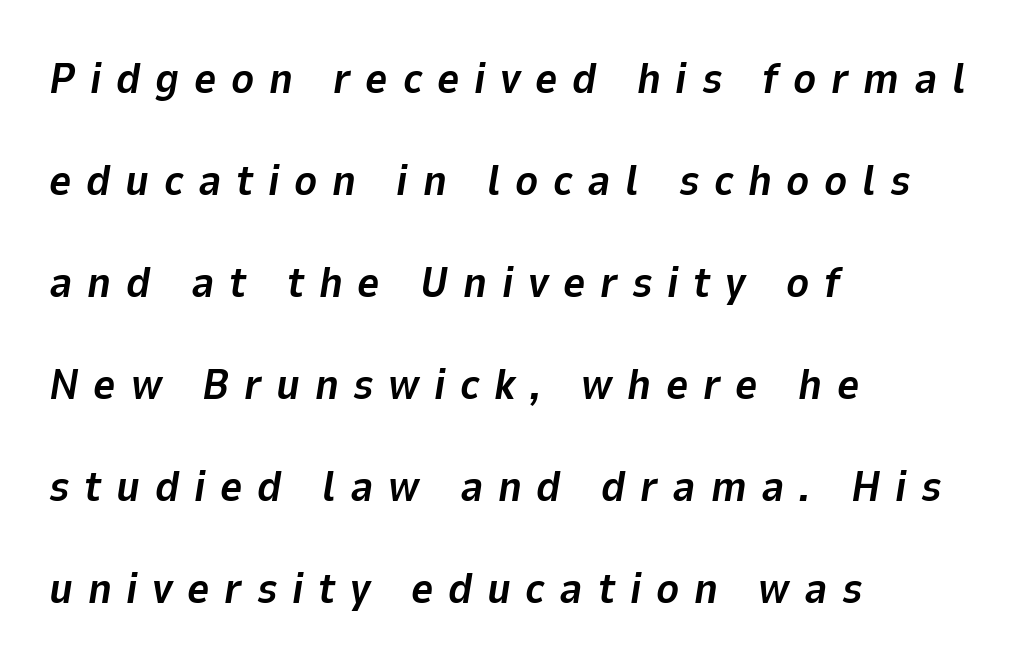
{"italic": "yes", "lean": "right", "slant_degrees": 9, "bold": "yes", "weight": "bold", "width": "normal", "stroke_contrast": "low", "x_height": "medium", "monospaced": "no", "underline": "no", "align": "left", "line_spacing": "loose", "line_spacing_ratio": 2.37, "letter_spacing": "wide", "letter_spacing_em": 0.34, "glyph_px": 43}
